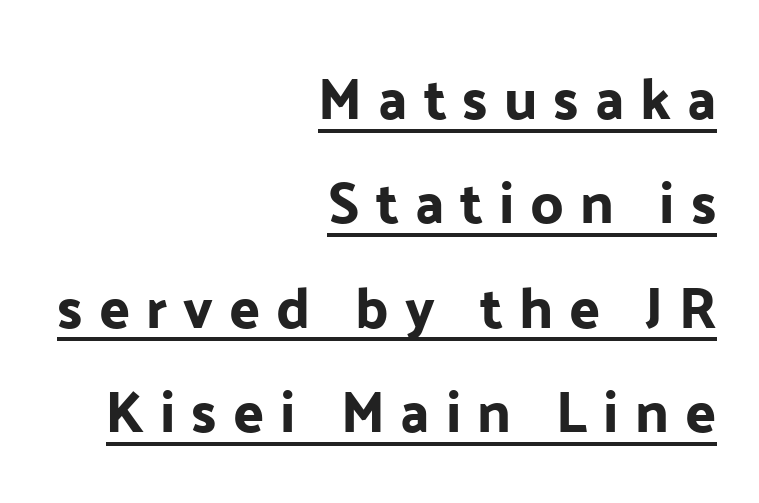
Q: Is the text italic (slanted)? A: No, it is upright.
Q: Is the typeface a serif or a sans-serif typeface? A: Sans-serif.
Q: Is the text underlined? A: Yes.
Q: How is the paragraph aligned? A: Right-aligned.
Q: Is the spacing between letters normal or unusually wide? A: Unusually wide.
Q: Width (condensed, normal, or wide)? A: Normal.
Q: Stroke contrast? A: Low.
Q: x-height? A: Medium.
Q: Monospaced? A: No.
